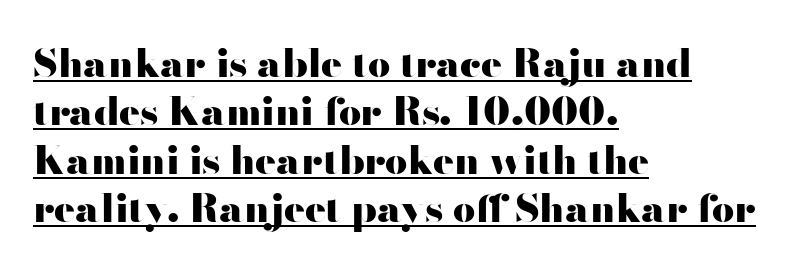
Q: Is the text bold? A: Yes.
Q: Is the text italic (slanted)? A: No, it is upright.
Q: Is the typeface a serif or a sans-serif typeface? A: Sans-serif.
Q: Is the text underlined? A: Yes.
Q: How is the paragraph aligned? A: Left-aligned.
Q: Is the spacing between letters normal or unusually wide? A: Normal.
Q: Width (condensed, normal, or wide)? A: Wide.
Q: Stroke contrast? A: High.
Q: x-height? A: Small.
Q: Monospaced? A: No.
